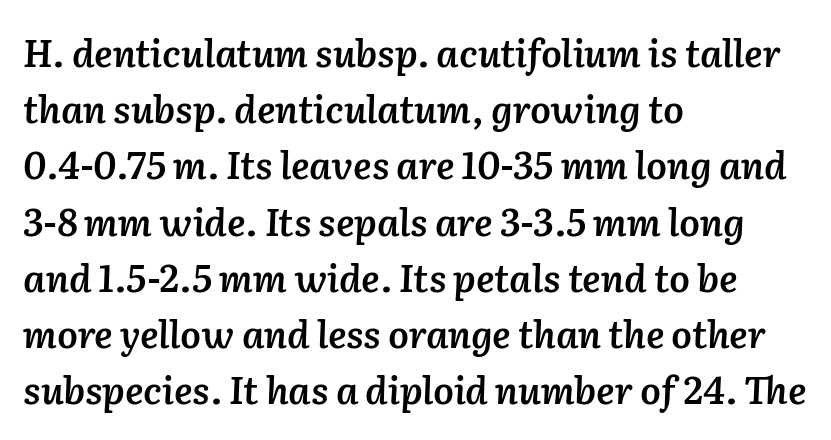
Q: Is the text bold? A: Semi-bold.
Q: Is the text italic (slanted)? A: Yes, it leans right by about 2 degrees.
Q: Is the text underlined? A: No.
Q: How is the paragraph aligned? A: Left-aligned.
Q: Is the spacing between letters normal or unusually wide? A: Normal.
Q: Is the spacing between lines tight, normal or loose? A: Normal.
Q: Width (condensed, normal, or wide)? A: Normal.
Q: Stroke contrast? A: Low.
Q: x-height? A: Medium.
Q: Monospaced? A: No.
